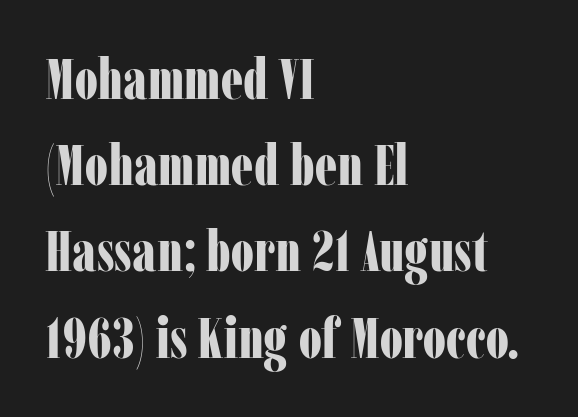
The image shows 56 px bold, condensed serif type, upright; set left-aligned, normal line spacing (1.54x), normal letter spacing, not underlined; low stroke contrast and a medium x-height.
